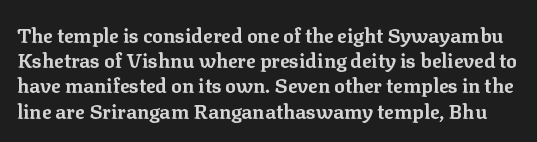
A dark, heavy texture on the line: the type is bold. Regular leading. Any mark beneath the type? The region is blank. Characters follow at the spacing the type designer built in. This sample uses an upright cut, with every glyph sitting square on the baseline.
